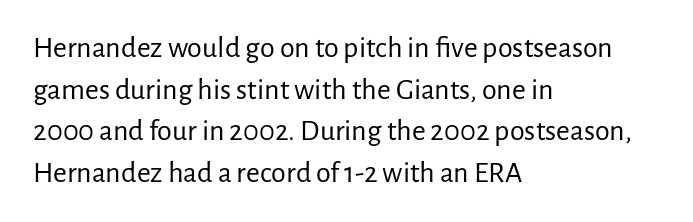
{"serif": "no", "italic": "no", "bold": "no", "weight": "regular", "width": "normal", "stroke_contrast": "low", "x_height": "medium", "monospaced": "no", "underline": "no", "align": "left", "line_spacing": "normal", "line_spacing_ratio": 1.39, "letter_spacing": "normal", "letter_spacing_em": 0.0, "glyph_px": 30}
